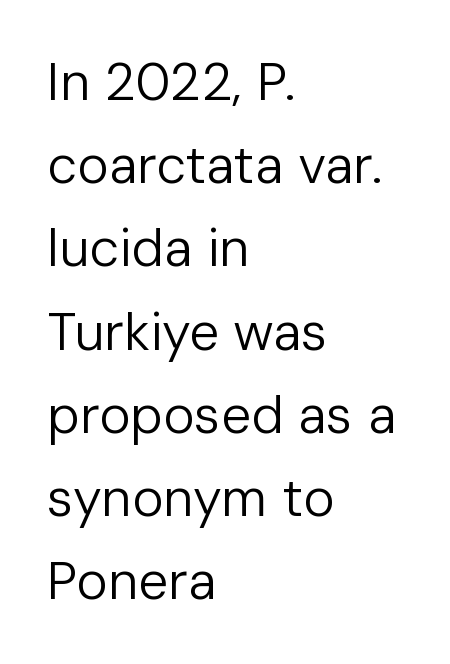
The image shows 53 px regular-weight sans-serif type, upright; set left-aligned, normal line spacing (1.57x), normal letter spacing, not underlined; low stroke contrast and a medium x-height.
